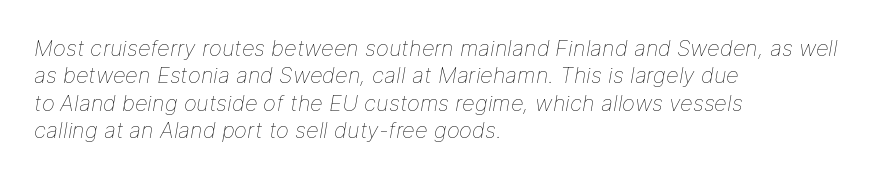
The image shows 22 px text type, italic (leaning right); set left-aligned, normal line spacing (1.25x), normal letter spacing, not underlined.
